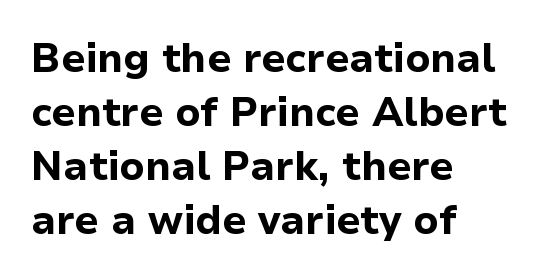
Q: Is the text bold? A: Yes.
Q: Is the text italic (slanted)? A: No, it is upright.
Q: Is the typeface a serif or a sans-serif typeface? A: Sans-serif.
Q: Is the text underlined? A: No.
Q: How is the paragraph aligned? A: Left-aligned.
Q: Is the spacing between letters normal or unusually wide? A: Normal.
Q: Is the spacing between lines tight, normal or loose? A: Normal.
Q: Width (condensed, normal, or wide)? A: Normal.
Q: Stroke contrast? A: Low.
Q: x-height? A: Medium.
Q: Monospaced? A: No.
